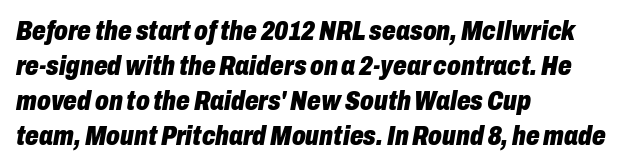
Q: Is the text bold? A: Yes.
Q: Is the text italic (slanted)? A: Yes, it leans right by about 10 degrees.
Q: Is the text underlined? A: No.
Q: How is the paragraph aligned? A: Left-aligned.
Q: Is the spacing between letters normal or unusually wide? A: Normal.
Q: Is the spacing between lines tight, normal or loose? A: Normal.
